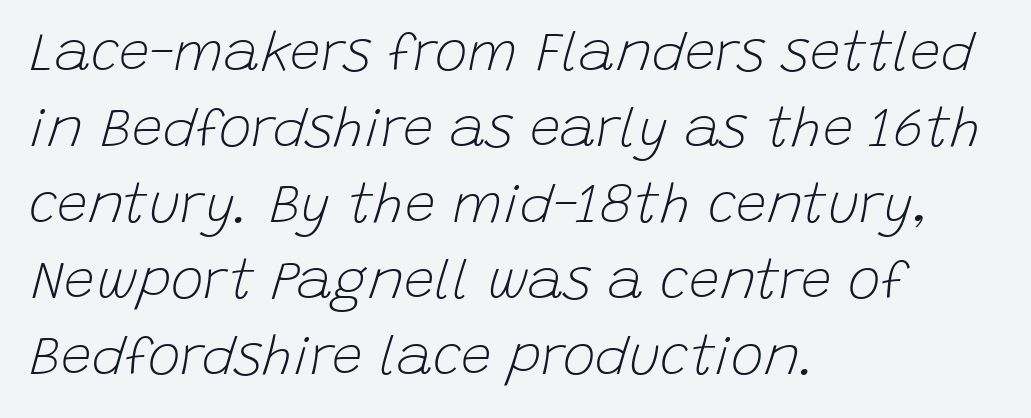
Q: Is the text bold? A: No.
Q: Is the text italic (slanted)? A: Yes, it leans right by about 15 degrees.
Q: Is the text underlined? A: No.
Q: How is the paragraph aligned? A: Left-aligned.
Q: Is the spacing between letters normal or unusually wide? A: Normal.
Q: Is the spacing between lines tight, normal or loose? A: Normal.
Q: Width (condensed, normal, or wide)? A: Normal.
Q: Stroke contrast? A: Low.
Q: x-height? A: Large.
Q: Monospaced? A: No.
